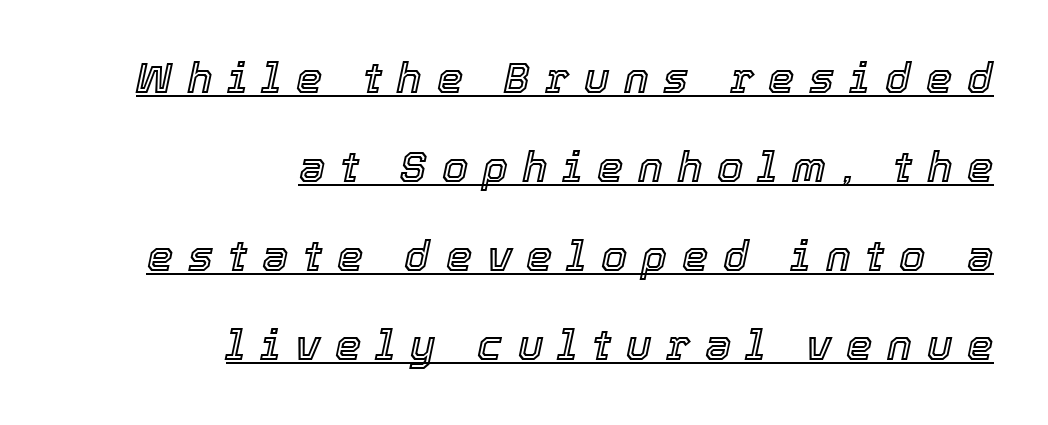
The image shows 42 px text type, italic (leaning right); set right-aligned, loose line spacing (2.12x), unusually wide letter spacing (+0.35 em), underlined; a medium x-height.
